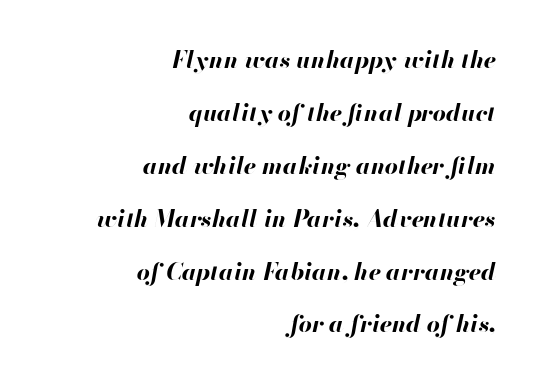
{"italic": "yes", "lean": "right", "slant_degrees": 13, "bold": "yes", "underline": "no", "align": "right", "line_spacing": "loose", "line_spacing_ratio": 2.3, "letter_spacing": "normal", "letter_spacing_em": 0.0, "glyph_px": 23}
